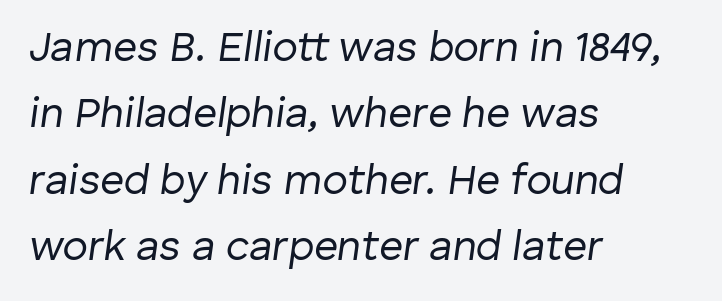
The image shows 42 px regular-weight type, italic (leaning right); set left-aligned, normal line spacing (1.58x), normal letter spacing, not underlined; low stroke contrast and a medium x-height.
